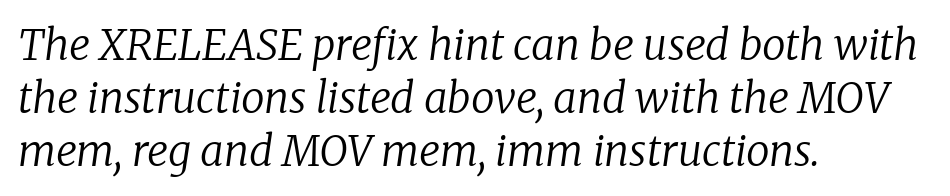
The cut favours lightness, reaching ordinary text weight at its darkest. These lines were composed using italics. The words here are not underlined. Each new line begins a customary step beneath the previous one. The lines in this sample share a left origin and differ only in where they stop.
